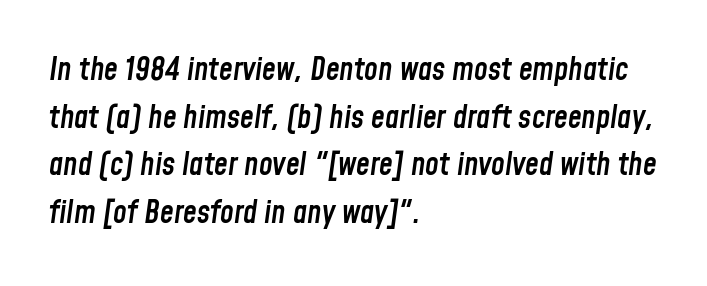
One-word summary of the alignment: left. The leading is moderate, giving the passage an even texture. These lines are rendered in a variable-pitch font. Designer's note — italics engaged. Only glyphs here, with clear space below each row.
